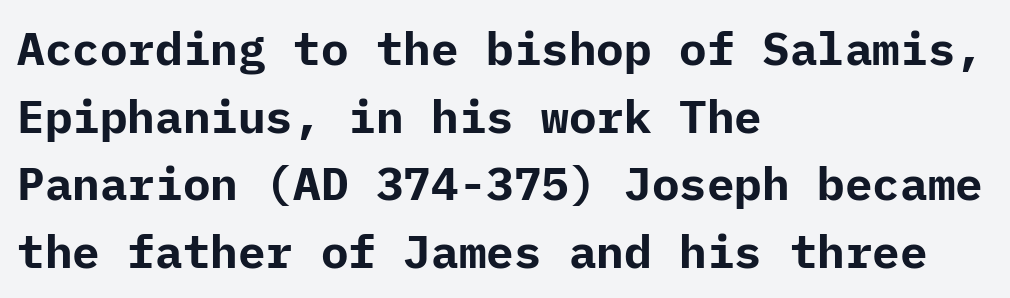
Q: Is the text bold? A: Yes.
Q: Is the text italic (slanted)? A: No, it is upright.
Q: Is the typeface a serif or a sans-serif typeface? A: Sans-serif.
Q: Is the text underlined? A: No.
Q: How is the paragraph aligned? A: Left-aligned.
Q: Is the spacing between letters normal or unusually wide? A: Normal.
Q: Is the spacing between lines tight, normal or loose? A: Normal.
Q: Width (condensed, normal, or wide)? A: Normal.
Q: Stroke contrast? A: Low.
Q: x-height? A: Medium.
